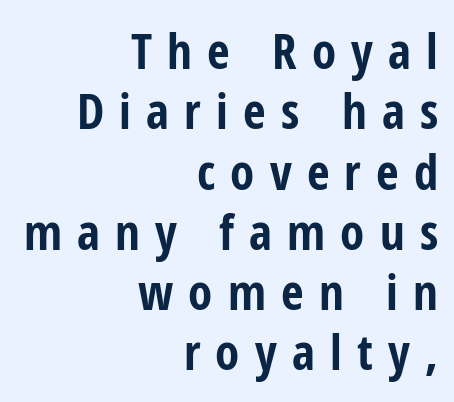
The image shows 49 px bold, condensed sans-serif type, upright; set right-aligned, line spacing 1.23x, unusually wide letter spacing (+0.31 em), not underlined; low stroke contrast and a medium x-height.
